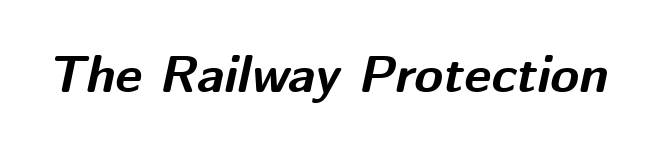
{"italic": "yes", "lean": "right", "slant_degrees": 12, "bold": "yes", "weight": "bold", "width": "normal", "stroke_contrast": "medium", "x_height": "medium", "monospaced": "no", "underline": "no", "letter_spacing": "normal", "letter_spacing_em": 0.0, "glyph_px": 52}
